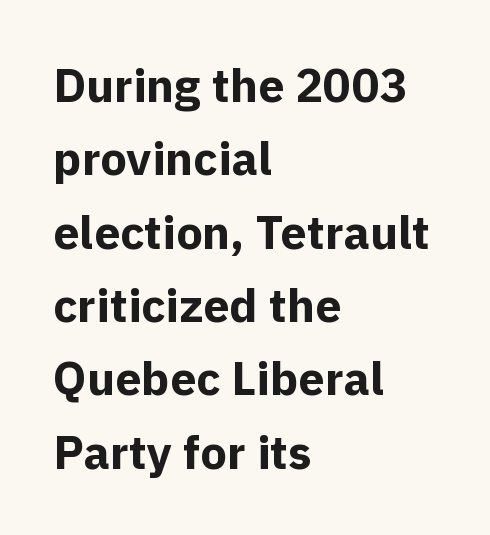
A normal amount of white space separates one row of letters from the next. To sum up the face: it is a sans, with no serifs. Chunky letters — that's bold for sure. Left-aligned paragraph, ragged on the right. The passage shown is typed in a proportional face where columns would drift. Letter spacing: default.
